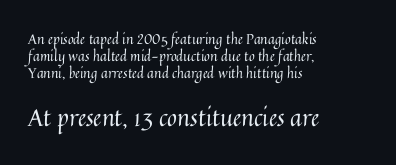
Q: Is the text bold? A: No.
Q: Is the text italic (slanted)? A: Yes.
Q: Is the text underlined? A: No.
Q: How is the paragraph aligned? A: Left-aligned.
Q: Is the spacing between letters normal or unusually wide? A: Normal.
Q: Which block of text is set in a larger size, the first (top) or the second (bottom)? A: The second (bottom) one.
